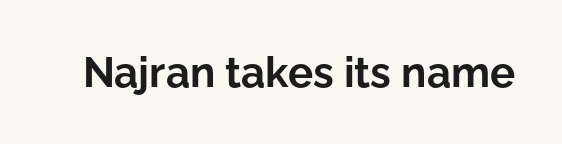
Clear beneath every line of the passage. What kind of face is this? One without serifs — a sans. Is the type bold? Yes — the strokes are clearly thick and heavy. Think of a printed novel: that variable character pitch is what you see here. The specimen reads as upright at a glance.
